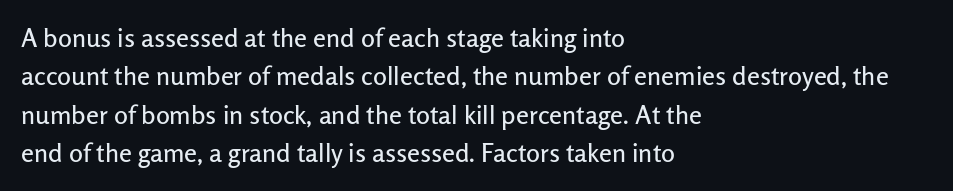
{"italic": "no", "underline": "no", "align": "left", "line_spacing": "normal", "line_spacing_ratio": 1.48, "letter_spacing": "normal", "letter_spacing_em": 0.0, "glyph_px": 26}
